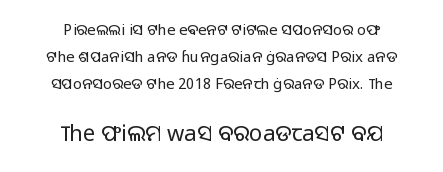
The image shows 22 px text type, upright; set centered, line spacing 1.81x, normal letter spacing, not underlined; the second (bottom) block is 1.47x larger.
